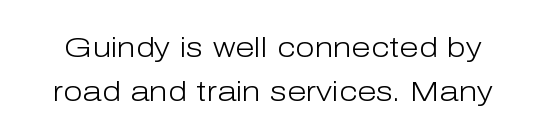
The image shows 28 px light sans-serif type, upright; set normal line spacing (1.58x), normal letter spacing, not underlined; low stroke contrast and a medium x-height.
